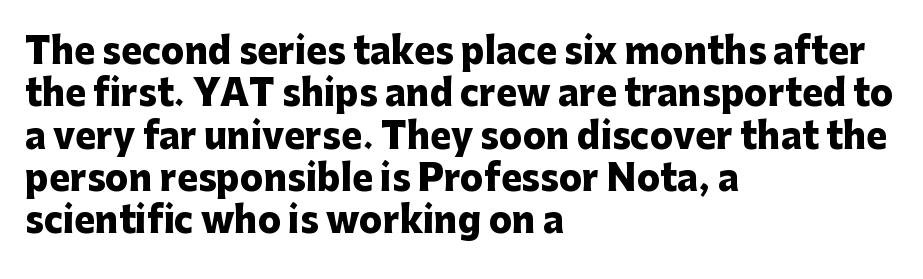
The image shows 35 px heavy sans-serif type, upright; set left-aligned, line spacing 1.21x, normal letter spacing, not underlined; low stroke contrast and a medium x-height.
